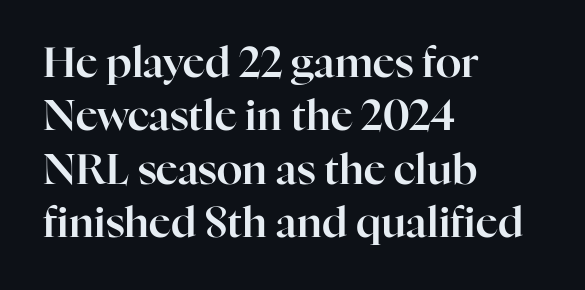
The image shows 42 px serif type, upright; set left-aligned, normal line spacing (1.27x), normal letter spacing, not underlined; high stroke contrast and a medium x-height.
